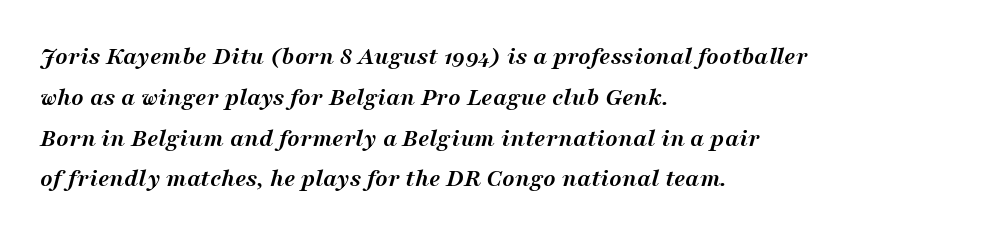
Q: Is the text bold? A: Yes.
Q: Is the text italic (slanted)? A: Yes, it leans right by about 16 degrees.
Q: Is the text underlined? A: No.
Q: How is the paragraph aligned? A: Left-aligned.
Q: Is the spacing between letters normal or unusually wide? A: Normal.
Q: Is the spacing between lines tight, normal or loose? A: Normal.
